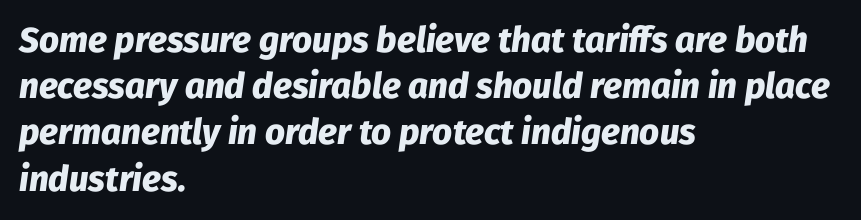
{"italic": "yes", "lean": "right", "slant_degrees": 8, "bold": "yes", "weight": "heavy", "width": "normal", "stroke_contrast": "low", "x_height": "medium", "monospaced": "no", "underline": "no", "align": "left", "line_spacing": "normal", "line_spacing_ratio": 1.32, "letter_spacing": "normal", "letter_spacing_em": 0.0, "glyph_px": 35}
